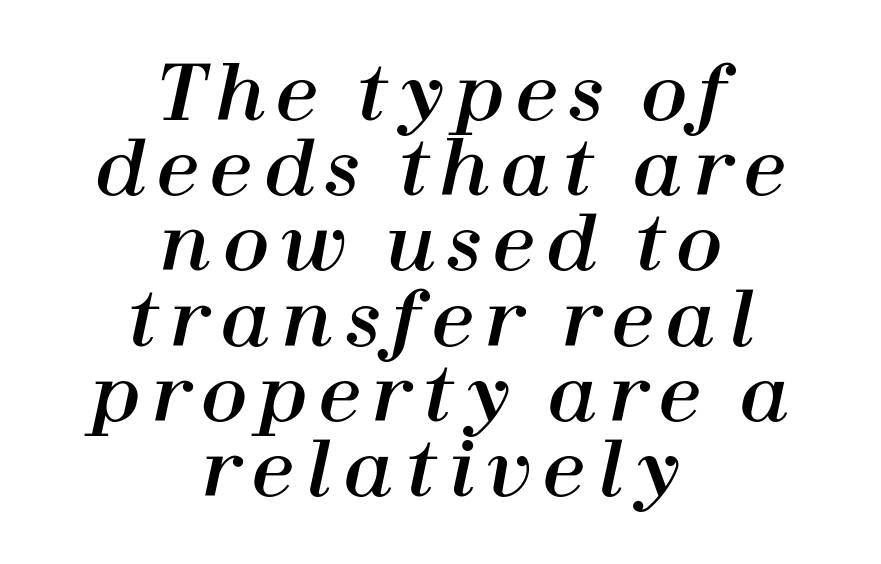
The image shows 76 px text type, italic (leaning right); set centered, tight line spacing (0.99x), not underlined; high stroke contrast and a medium x-height.
